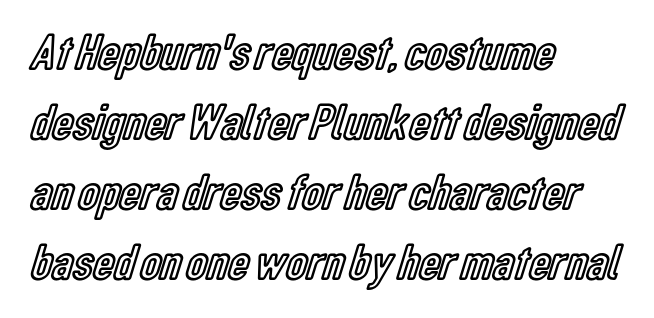
Looks like regular typesetting: each glyph gets only the width it needs. Regular leading. One-word summary of the alignment: left. Each word holds together tightly as a unit, with standard inter-letter gaps.
